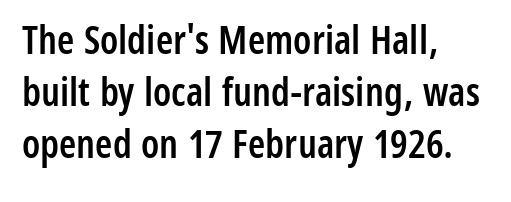
The image shows 39 px semibold, condensed sans-serif type, upright; set left-aligned, normal line spacing (1.33x), normal letter spacing, not underlined; low stroke contrast and a medium x-height.
